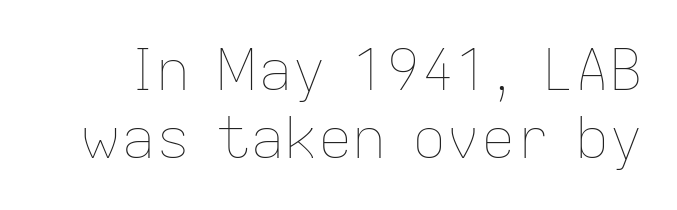
When letters stand straight like this, we call the style roman or upright. Weight: in the light-to-regular range. The letters sit at their default tracking, neither squeezed nor spread. You could not count columns in this text — the font is proportionally spaced.
